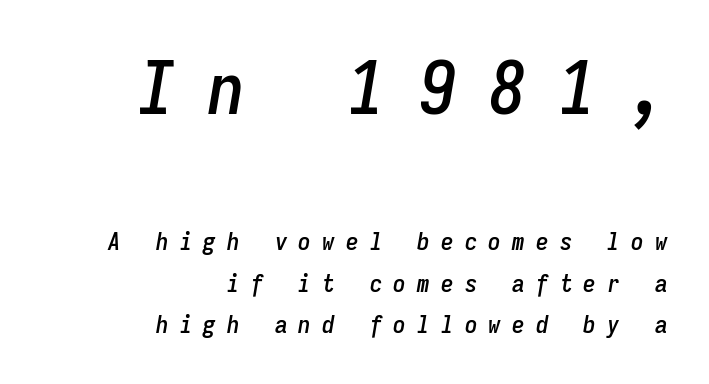
{"italic": "yes", "lean": "right", "slant_degrees": 9, "width": "condensed", "stroke_contrast": "low", "x_height": "medium", "monospaced": "yes", "underline": "no", "align": "right", "line_spacing": "normal", "line_spacing_ratio": 1.67, "letter_spacing": "wide", "letter_spacing_em": 0.45, "larger_block": "first", "size_ratio": 2.96, "glyph_px": 74}
